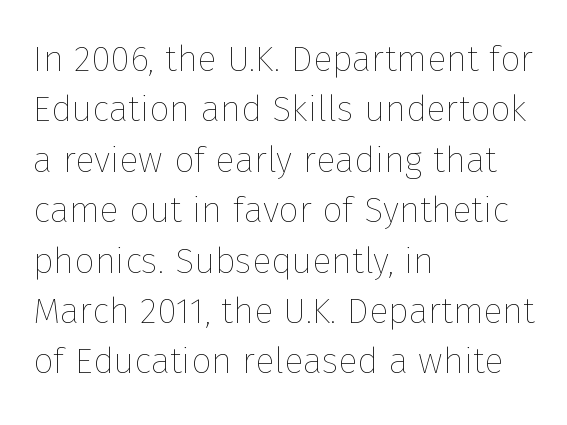
{"italic": "no", "bold": "no", "weight": "thin", "width": "normal", "stroke_contrast": "low", "x_height": "medium", "monospaced": "no", "underline": "no", "align": "left", "line_spacing": "normal", "line_spacing_ratio": 1.4, "letter_spacing": "normal", "letter_spacing_em": 0.0, "glyph_px": 36}
